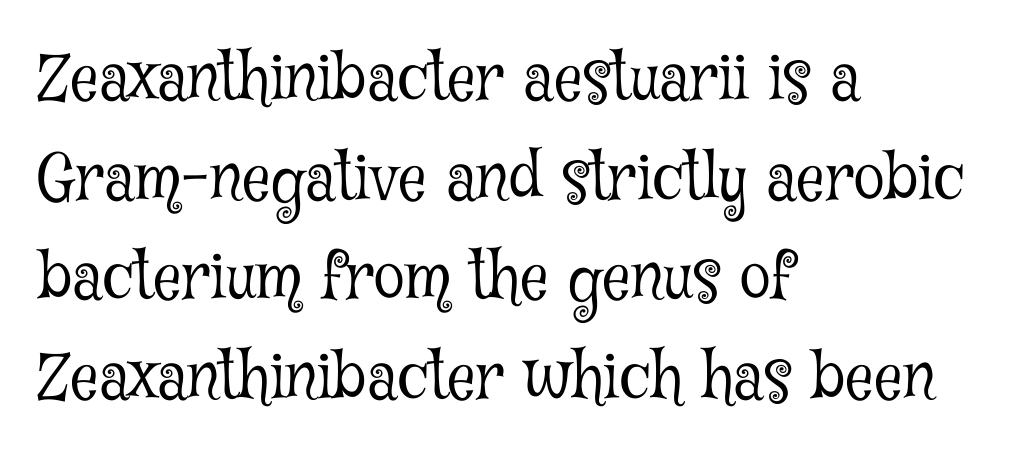
The image shows 63 px light, condensed serif type, upright; set left-aligned, normal line spacing (1.58x), normal letter spacing, not underlined; low stroke contrast and a medium x-height.
